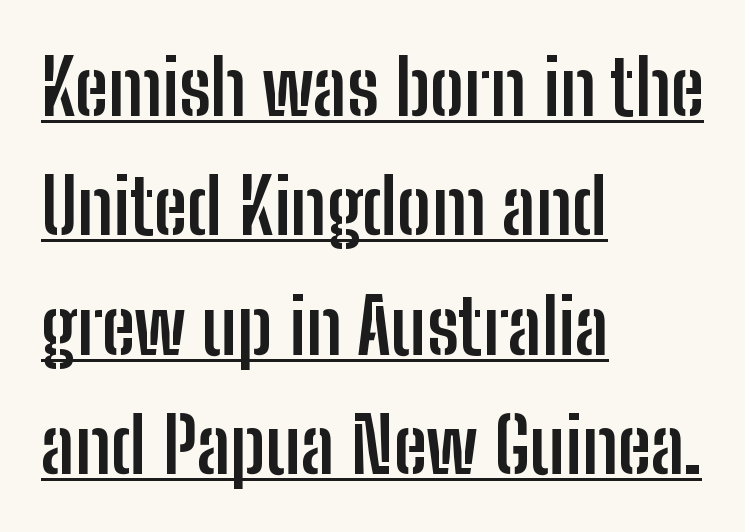
Q: Is the text bold? A: Yes.
Q: Is the text italic (slanted)? A: No, it is upright.
Q: Is the typeface a serif or a sans-serif typeface? A: Sans-serif.
Q: Is the text underlined? A: Yes.
Q: How is the paragraph aligned? A: Left-aligned.
Q: Is the spacing between letters normal or unusually wide? A: Normal.
Q: Is the spacing between lines tight, normal or loose? A: Normal.
Q: Width (condensed, normal, or wide)? A: Condensed.
Q: Stroke contrast? A: Low.
Q: x-height? A: Medium.
Q: Monospaced? A: No.
